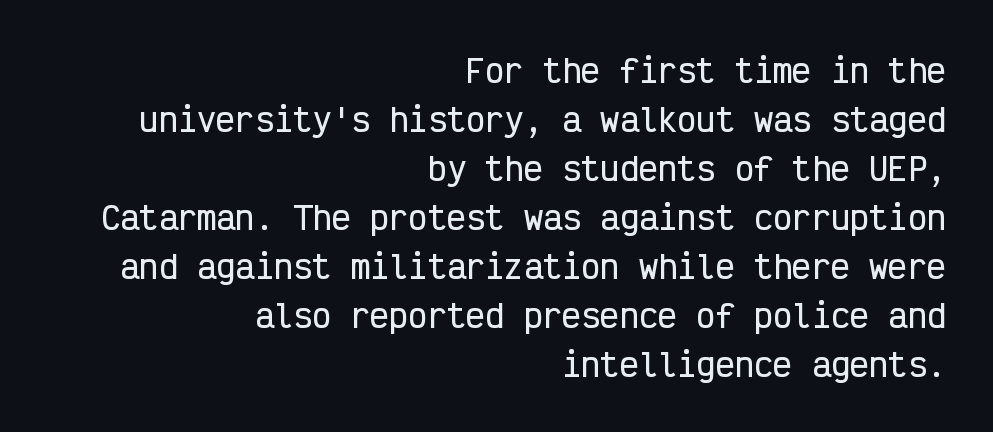
Posture: vertical. Unmarked baselines from the first word to the last. Nothing sits at the stroke ends, so this counts as sans-serif. No extra tracking has been applied to these lines. Right-aligned paragraph, ragged on the left.
